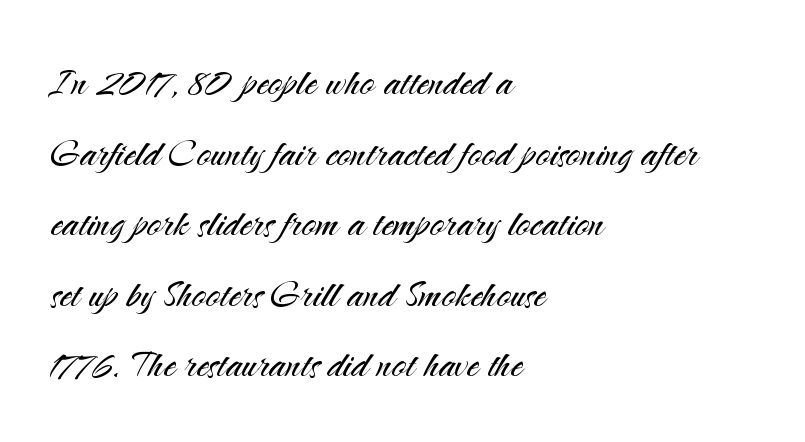
Q: Is the text bold? A: No.
Q: Is the text italic (slanted)? A: Yes.
Q: Is the typeface a serif or a sans-serif typeface? A: Sans-serif.
Q: Is the text underlined? A: No.
Q: How is the paragraph aligned? A: Left-aligned.
Q: Is the spacing between letters normal or unusually wide? A: Normal.
Q: Is the spacing between lines tight, normal or loose? A: Normal.
Q: Width (condensed, normal, or wide)? A: Normal.
Q: Stroke contrast? A: Medium.
Q: x-height? A: Small.
Q: Monospaced? A: No.
